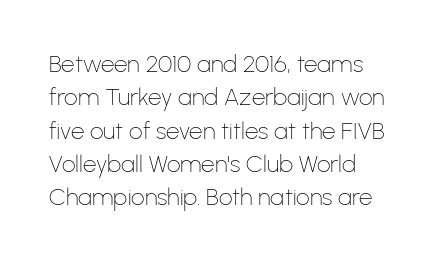
The image shows 24 px text type, upright; set normal line spacing (1.39x), normal letter spacing, not underlined.
